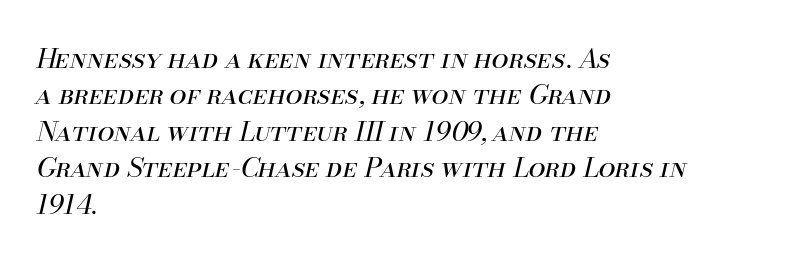
{"italic": "yes", "lean": "right", "slant_degrees": 13, "bold": "no", "underline": "no", "align": "left", "line_spacing": "normal", "line_spacing_ratio": 1.35, "letter_spacing": "normal", "letter_spacing_em": 0.0, "glyph_px": 27}
